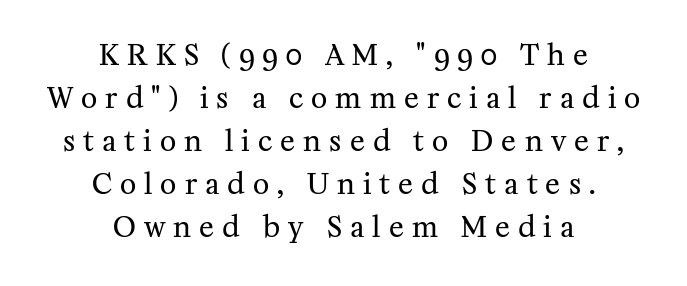
The image shows 28 px regular-weight serif type, upright; set centered, normal line spacing (1.54x), unusually wide letter spacing (+0.29 em), not underlined; medium stroke contrast and a medium x-height.
